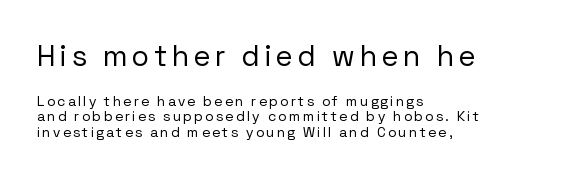
Q: Is the text bold? A: No.
Q: Is the text italic (slanted)? A: No, it is upright.
Q: Is the typeface a serif or a sans-serif typeface? A: Sans-serif.
Q: Is the text underlined? A: No.
Q: How is the paragraph aligned? A: Left-aligned.
Q: Is the spacing between lines tight, normal or loose? A: Tight.
Q: Which block of text is set in a larger size, the first (top) or the second (bottom)? A: The first (top) one.
Q: Width (condensed, normal, or wide)? A: Normal.
Q: Stroke contrast? A: Low.
Q: x-height? A: Medium.
Q: Monospaced? A: No.
